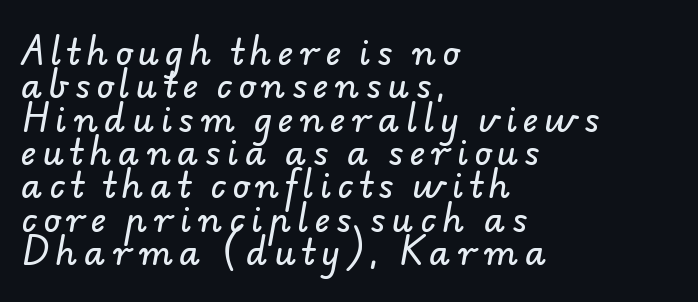
Q: Is the typeface a serif or a sans-serif typeface? A: Sans-serif.
Q: Is the text underlined? A: No.
Q: How is the paragraph aligned? A: Left-aligned.
Q: Is the spacing between lines tight, normal or loose? A: Tight.
Q: Width (condensed, normal, or wide)? A: Normal.
Q: Stroke contrast? A: Low.
Q: x-height? A: Small.
Q: Monospaced? A: No.
